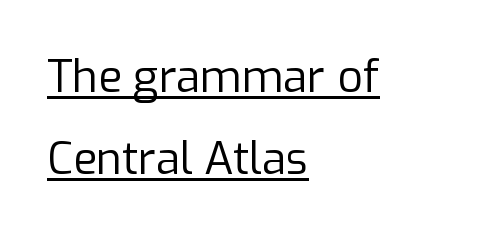
Q: Is the text bold? A: No.
Q: Is the text italic (slanted)? A: No, it is upright.
Q: Is the typeface a serif or a sans-serif typeface? A: Sans-serif.
Q: Is the text underlined? A: Yes.
Q: How is the paragraph aligned? A: Left-aligned.
Q: Is the spacing between letters normal or unusually wide? A: Normal.
Q: Width (condensed, normal, or wide)? A: Normal.
Q: Stroke contrast? A: Low.
Q: x-height? A: Medium.
Q: Monospaced? A: No.
